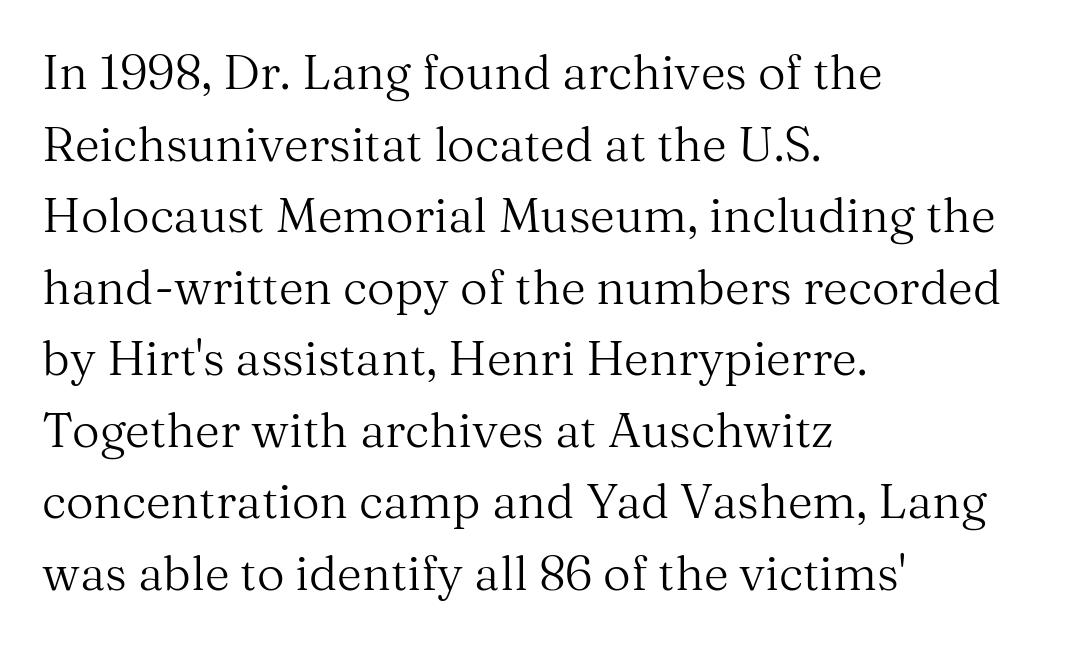
Q: Is the text bold? A: No.
Q: Is the text italic (slanted)? A: No, it is upright.
Q: Is the typeface a serif or a sans-serif typeface? A: Serif.
Q: Is the text underlined? A: No.
Q: How is the paragraph aligned? A: Left-aligned.
Q: Is the spacing between letters normal or unusually wide? A: Normal.
Q: Is the spacing between lines tight, normal or loose? A: Normal.
Q: Width (condensed, normal, or wide)? A: Normal.
Q: Stroke contrast? A: Medium.
Q: x-height? A: Medium.
Q: Monospaced? A: No.
